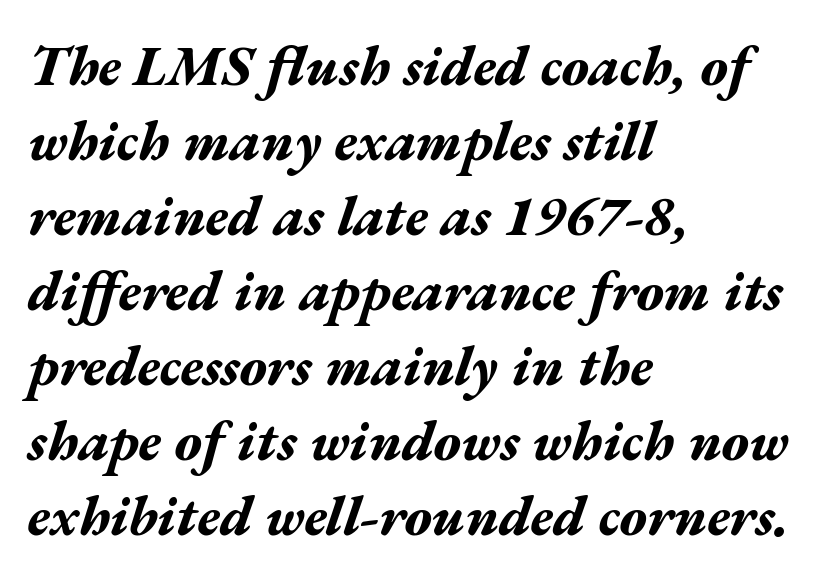
The image shows 56 px bold, wide type, italic (leaning right); set left-aligned, normal line spacing (1.34x), normal letter spacing, not underlined; medium stroke contrast and a medium x-height.
